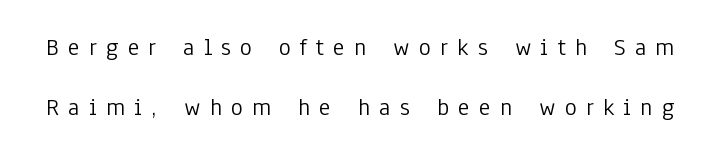
Q: Is the text bold? A: No.
Q: Is the text italic (slanted)? A: No, it is upright.
Q: Is the text underlined? A: No.
Q: Is the spacing between letters normal or unusually wide? A: Unusually wide.
Q: Is the spacing between lines tight, normal or loose? A: Loose.
